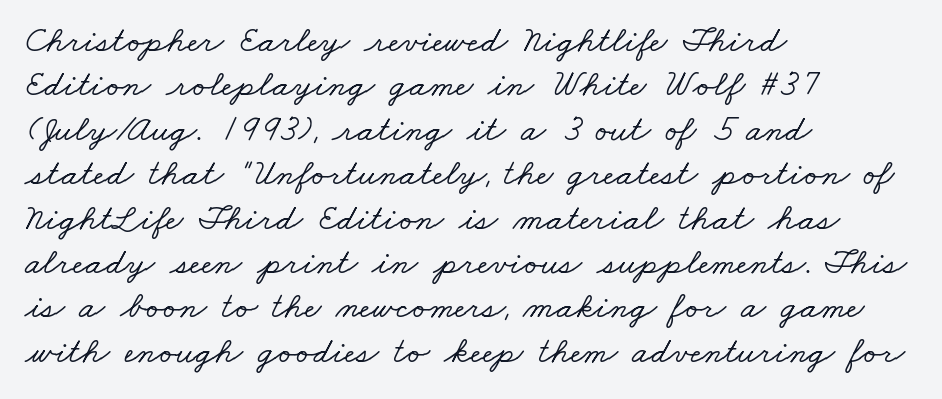
Q: Is the typeface a serif or a sans-serif typeface? A: Serif.
Q: Is the text underlined? A: No.
Q: How is the paragraph aligned? A: Left-aligned.
Q: Is the spacing between letters normal or unusually wide? A: Normal.
Q: Width (condensed, normal, or wide)? A: Wide.
Q: Stroke contrast? A: Low.
Q: x-height? A: Small.
Q: Monospaced? A: No.
